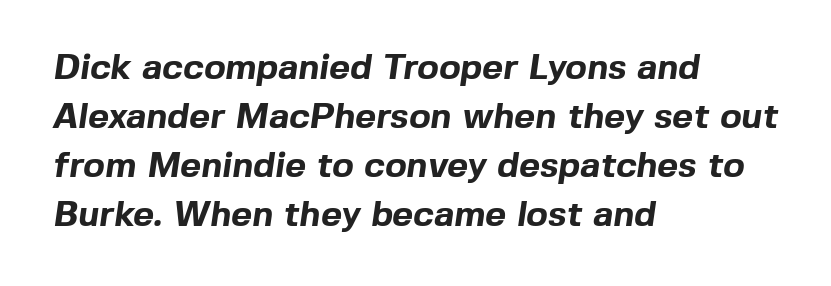
Q: Is the text bold? A: Yes.
Q: Is the typeface a serif or a sans-serif typeface? A: Sans-serif.
Q: Is the text underlined? A: No.
Q: How is the paragraph aligned? A: Left-aligned.
Q: Is the spacing between letters normal or unusually wide? A: Normal.
Q: Is the spacing between lines tight, normal or loose? A: Normal.
Q: Width (condensed, normal, or wide)? A: Normal.
Q: x-height? A: Medium.
Q: Monospaced? A: No.
